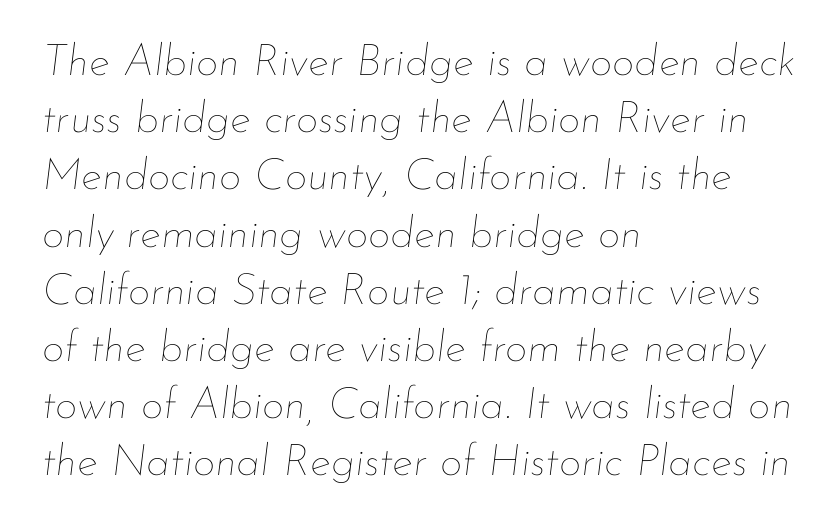
The image shows 44 px thin type, italic (leaning right); set left-aligned, normal line spacing (1.3x), normal letter spacing, not underlined; low stroke contrast and a small x-height.
